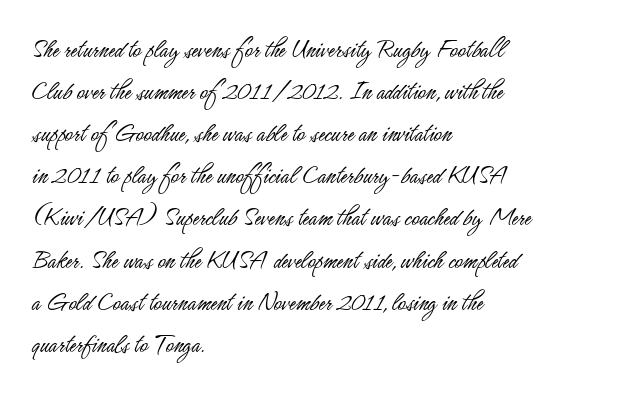
The image shows 27 px text type; set left-aligned, normal line spacing (1.56x), normal letter spacing, not underlined.
